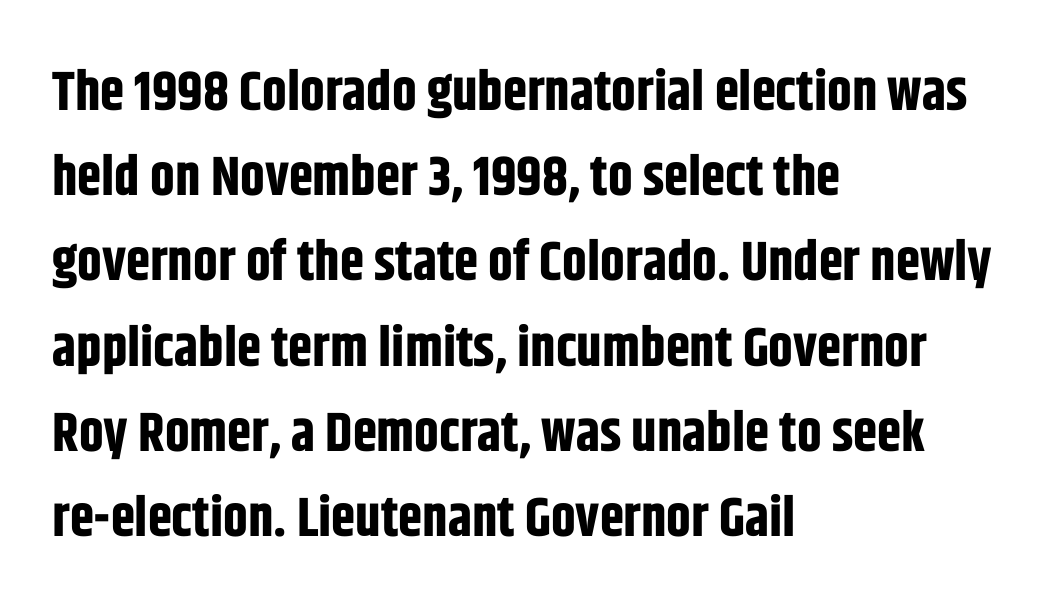
The image shows 55 px bold, condensed sans-serif type, upright; set left-aligned, normal line spacing (1.55x), normal letter spacing, not underlined; low stroke contrast and a large x-height.
